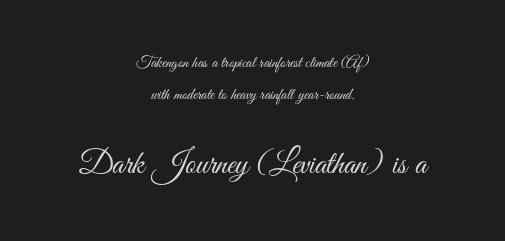
Q: Is the text bold? A: No.
Q: Is the text italic (slanted)? A: Yes.
Q: Is the typeface a serif or a sans-serif typeface? A: Sans-serif.
Q: Is the text underlined? A: No.
Q: How is the paragraph aligned? A: Centered.
Q: Is the spacing between letters normal or unusually wide? A: Normal.
Q: Is the spacing between lines tight, normal or loose? A: Loose.
Q: Which block of text is set in a larger size, the first (top) or the second (bottom)? A: The second (bottom) one.
Q: Width (condensed, normal, or wide)? A: Condensed.
Q: Stroke contrast? A: Medium.
Q: x-height? A: Small.
Q: Monospaced? A: No.
